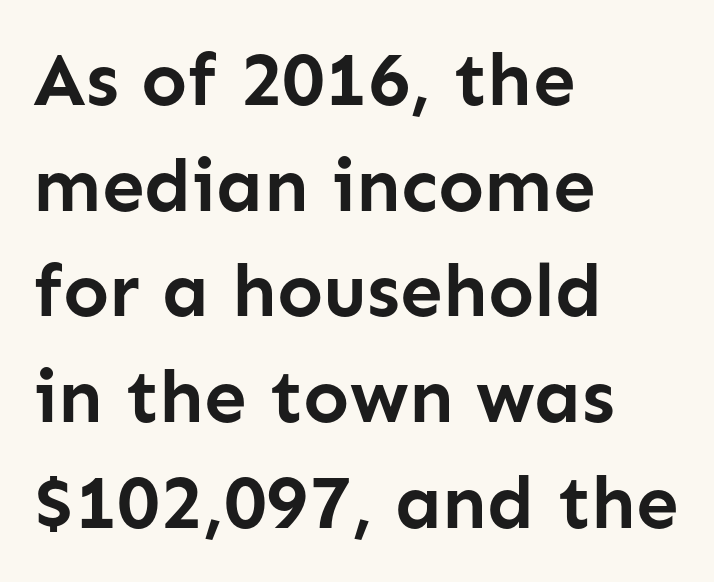
{"serif": "no", "italic": "no", "bold": "yes", "weight": "semibold", "width": "normal", "stroke_contrast": "low", "x_height": "medium", "monospaced": "no", "underline": "no", "align": "left", "line_spacing": "normal", "line_spacing_ratio": 1.39, "letter_spacing": "normal", "letter_spacing_em": 0.0, "glyph_px": 76}
